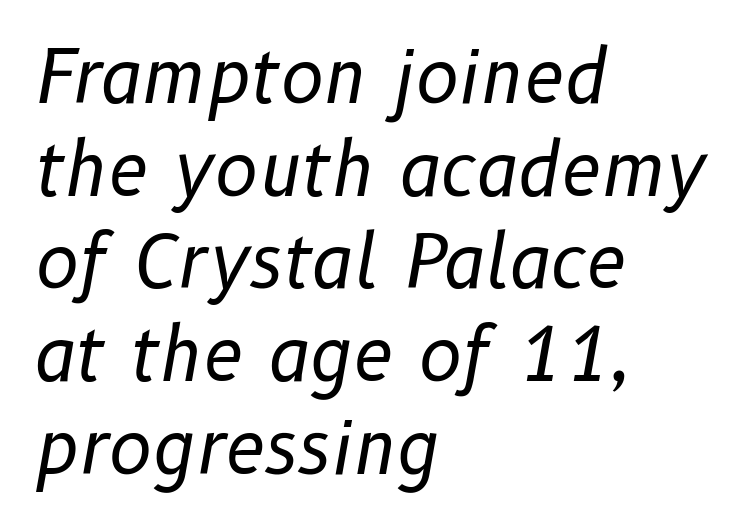
{"italic": "yes", "lean": "right", "slant_degrees": 10, "bold": "no", "weight": "regular", "width": "normal", "stroke_contrast": "low", "x_height": "medium", "monospaced": "no", "underline": "no", "align": "left", "line_spacing": "normal", "line_spacing_ratio": 1.27, "letter_spacing": "normal", "letter_spacing_em": 0.0, "glyph_px": 73}
